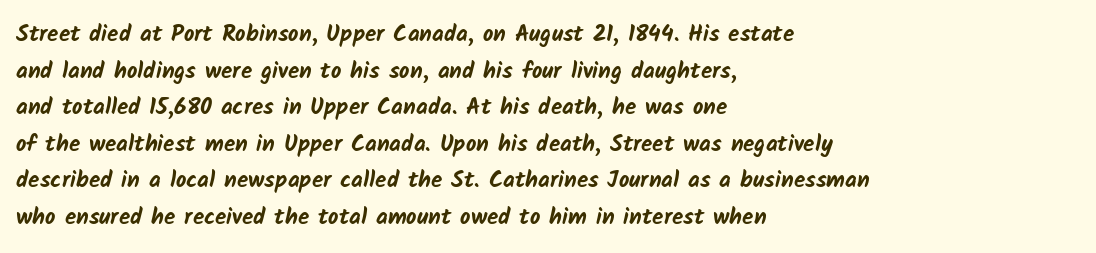
Strong, thick strokes mark this as bold type. Casual observation: everything's shoved over to the left. Only glyphs here, with clear space below each row. Vertically, the passage feels balanced, rows spaced as you'd expect.
